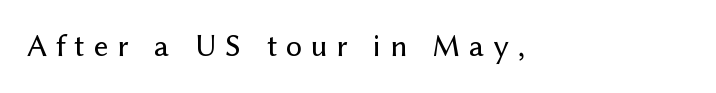
The image shows 32 px sans-serif type, upright; set unusually wide letter spacing (+0.27 em), not underlined; low stroke contrast and a medium x-height.
